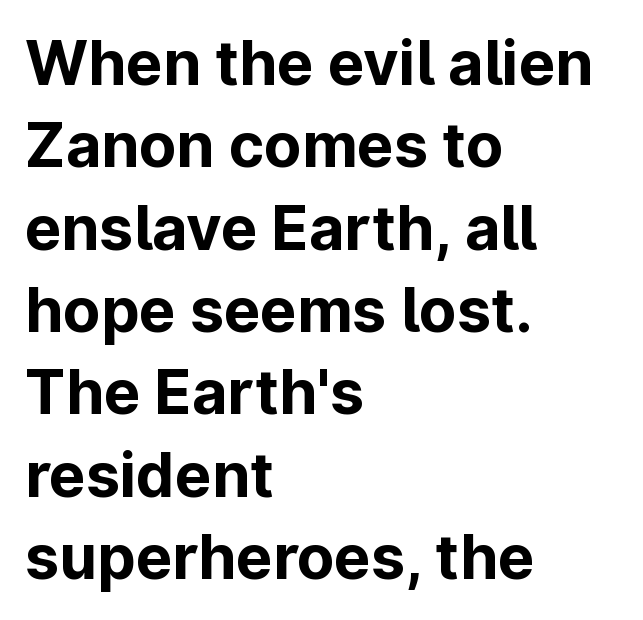
Q: Is the text bold? A: Yes.
Q: Is the text italic (slanted)? A: No, it is upright.
Q: Is the typeface a serif or a sans-serif typeface? A: Sans-serif.
Q: Is the text underlined? A: No.
Q: How is the paragraph aligned? A: Left-aligned.
Q: Is the spacing between letters normal or unusually wide? A: Normal.
Q: Is the spacing between lines tight, normal or loose? A: Normal.
Q: Width (condensed, normal, or wide)? A: Normal.
Q: Stroke contrast? A: Low.
Q: x-height? A: Medium.
Q: Monospaced? A: No.
